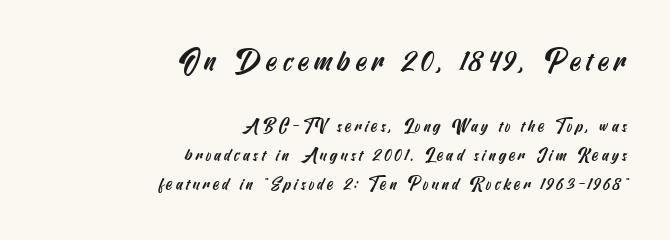
Regarding leading, the lines here are spaced in the standard way. The setting favours the right margin, as signatures and pull-quotes sometimes do. Lines of text with bare space underneath. In this sample the first text group is rendered at the bigger scale.
